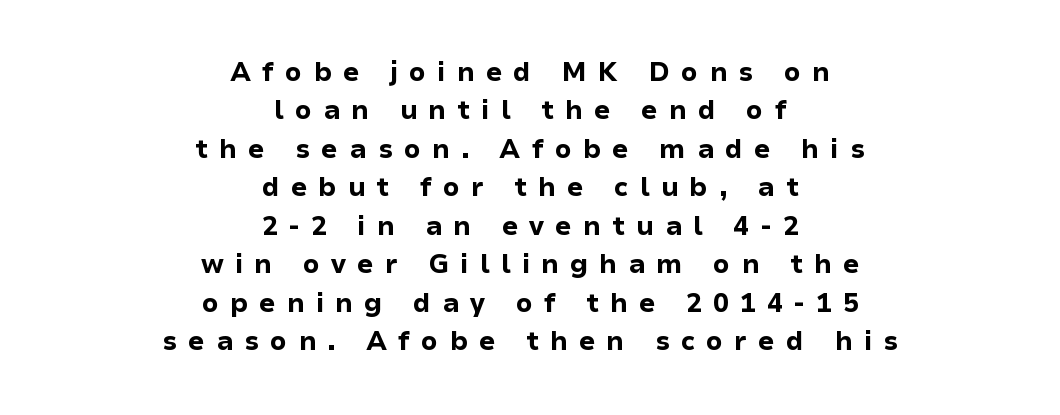
{"italic": "no", "bold": "yes", "underline": "no", "align": "center", "line_spacing": "normal", "line_spacing_ratio": 1.48, "letter_spacing": "wide", "letter_spacing_em": 0.43, "glyph_px": 26}
